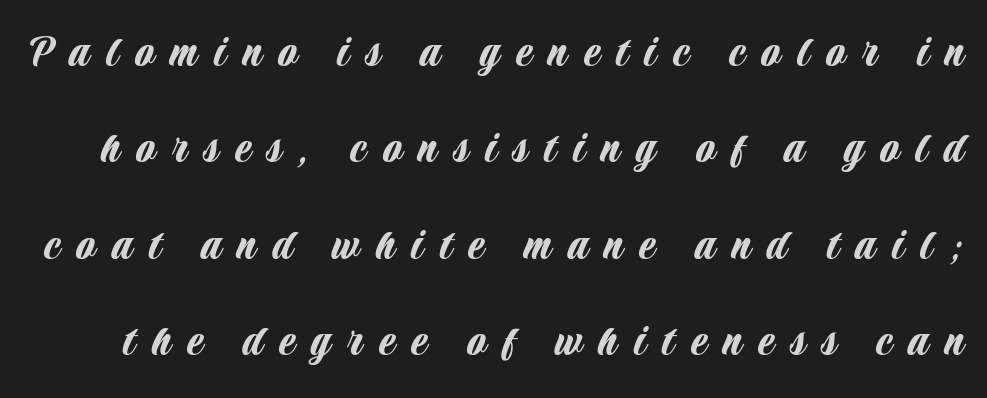
Q: Is the text italic (slanted)? A: Yes.
Q: Is the typeface a serif or a sans-serif typeface? A: Sans-serif.
Q: Is the text underlined? A: No.
Q: Is the spacing between letters normal or unusually wide? A: Unusually wide.
Q: Is the spacing between lines tight, normal or loose? A: Loose.
Q: Width (condensed, normal, or wide)? A: Condensed.
Q: Stroke contrast? A: Low.
Q: x-height? A: Large.
Q: Monospaced? A: No.
